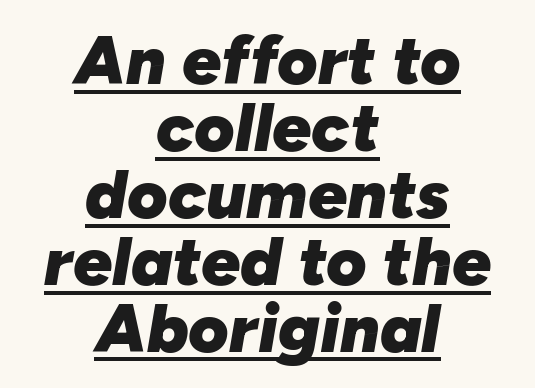
{"italic": "yes", "lean": "right", "slant_degrees": 10, "bold": "yes", "weight": "heavy", "width": "normal", "stroke_contrast": "low", "x_height": "medium", "monospaced": "no", "underline": "yes", "align": "center", "line_spacing": "tight", "line_spacing_ratio": 0.97, "letter_spacing": "normal", "letter_spacing_em": 0.0, "glyph_px": 69}
